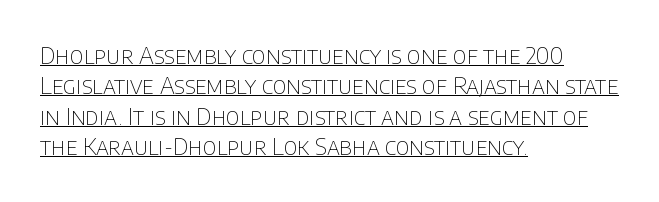
Quick note: interline space is typical. Stroke mass is kept to a normal reading level or below. Words appear dense and cohesive because spacing is normal. The rendering anchors every line to the left-hand side. Posture: upright roman.
